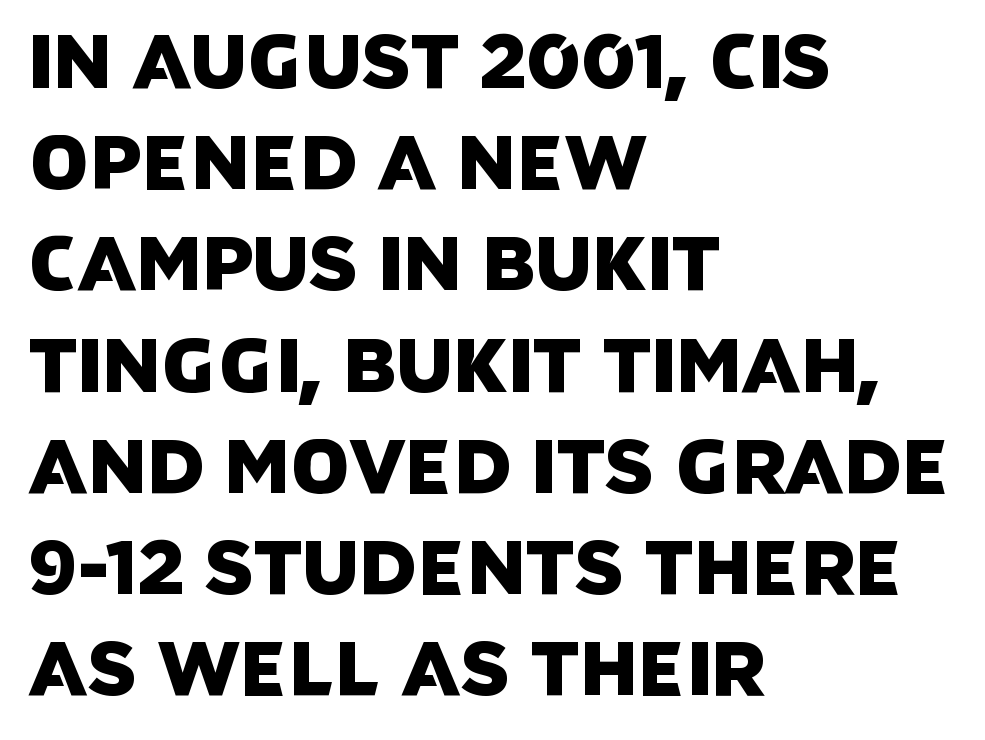
{"serif": "no", "width": "normal", "stroke_contrast": "low", "x_height": "large", "monospaced": "no", "underline": "no", "align": "left", "line_spacing": "normal", "line_spacing_ratio": 1.35, "letter_spacing": "normal", "letter_spacing_em": 0.0, "glyph_px": 75}
